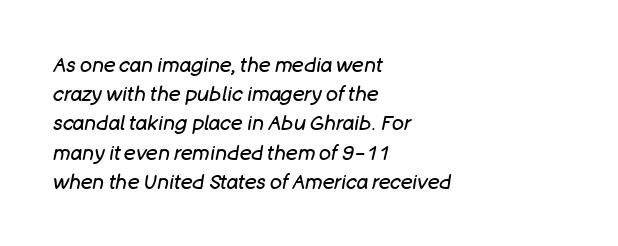
Letters have the restrained weight of plain body copy at most. Regular leading. A clean baseline with only descenders dipping below it. You could call the tracking neutral — neither tight nor loose. The text carries the slant typical of an italic or oblique font.
